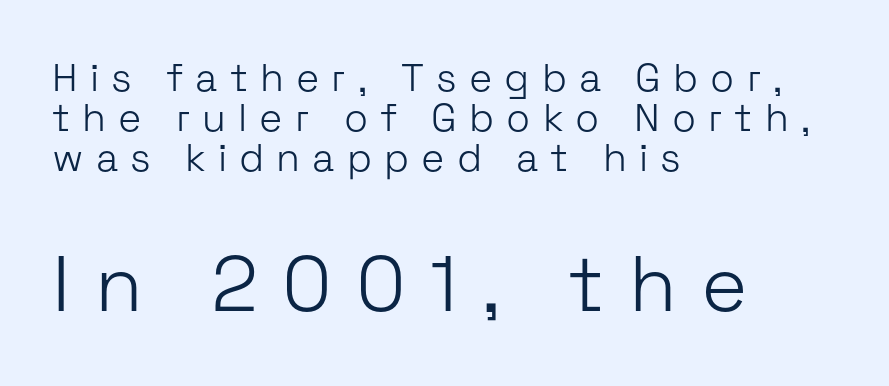
One-word summary of the alignment: left. Very little white space separates one row of letters from the next. Unlike a traditional serif, this face leaves its strokes unadorned. Note: smaller setting up top, larger setting below. Think standard paragraph weight, or any step lighter than that. Here the glyphs are tracked loosely, breaking word shapes into spaced letters.
